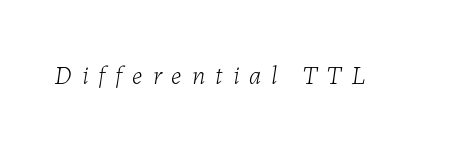
The image shows 26 px text type, italic (leaning right); set unusually wide letter spacing (+0.39 em), not underlined.
